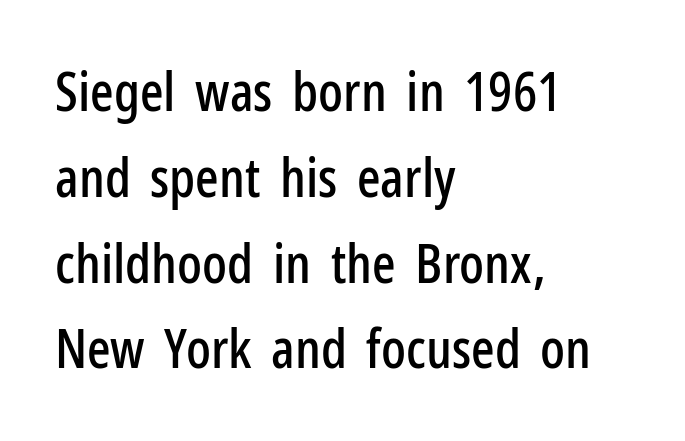
Does extra space separate the letters? No, they use regular spacing. This is sans-serif lettering, the kind often seen on screens and signage. In terms of leading, this rendering sits right in the middle. Here the designer chose a conventional face with non-uniform glyph widths. The type sits square on the baseline with zero lean.
